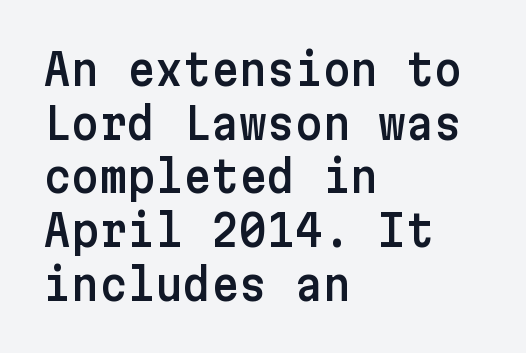
{"serif": "no", "italic": "no", "width": "normal", "stroke_contrast": "low", "x_height": "medium", "underline": "no", "align": "left", "line_spacing": "normal", "line_spacing_ratio": 1.25, "letter_spacing": "normal", "letter_spacing_em": 0.0, "glyph_px": 43}
